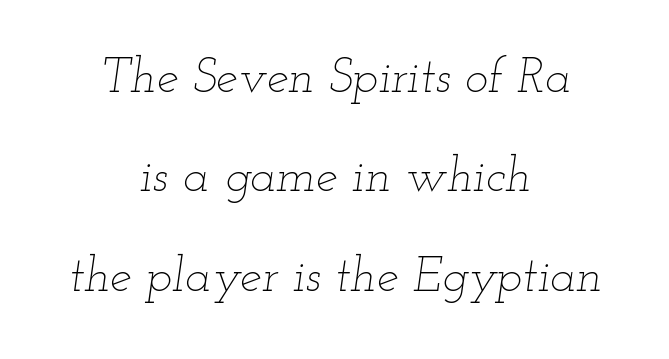
The image shows 49 px thin, wide type, italic (leaning right); set centered, loose line spacing (2.03x), normal letter spacing, not underlined; low stroke contrast and a small x-height.
